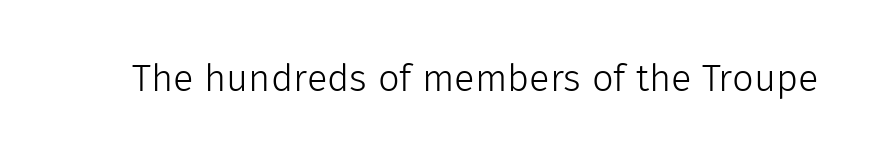
Q: Is the text bold? A: No.
Q: Is the text italic (slanted)? A: No, it is upright.
Q: Is the typeface a serif or a sans-serif typeface? A: Sans-serif.
Q: Is the text underlined? A: No.
Q: Is the spacing between letters normal or unusually wide? A: Normal.
Q: Width (condensed, normal, or wide)? A: Normal.
Q: x-height? A: Medium.
Q: Monospaced? A: No.
